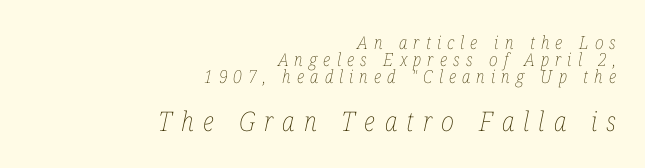
The image shows 27 px text type, italic (leaning right); set right-aligned, tight line spacing (0.95x), unusually wide letter spacing (+0.34 em), not underlined; the second (bottom) block is 1.5x larger.
